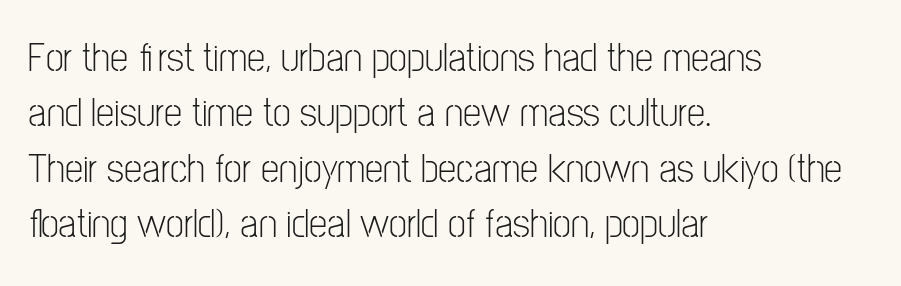
Q: Is the text bold? A: No.
Q: Is the text italic (slanted)? A: No, it is upright.
Q: Is the typeface a serif or a sans-serif typeface? A: Sans-serif.
Q: Is the text underlined? A: No.
Q: How is the paragraph aligned? A: Left-aligned.
Q: Is the spacing between letters normal or unusually wide? A: Normal.
Q: Is the spacing between lines tight, normal or loose? A: Normal.
Q: Width (condensed, normal, or wide)? A: Condensed.
Q: Stroke contrast? A: Low.
Q: x-height? A: Medium.
Q: Monospaced? A: No.
